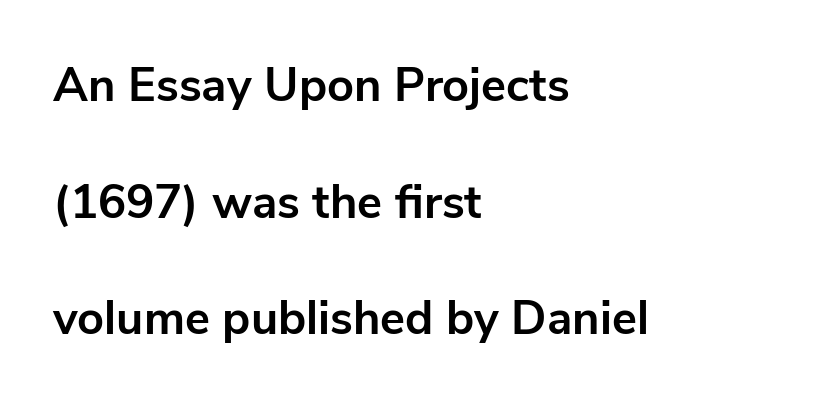
To sum up the face: it is a sans, with no serifs. Each letter keeps its own natural width here, so spacing adapts to shape. Default kerning and tracking; the words read as compact shapes. Decoration check: the copy has no underline. Characters remain perfectly vertical along every line. The vertical gap from one line to the next is large.
